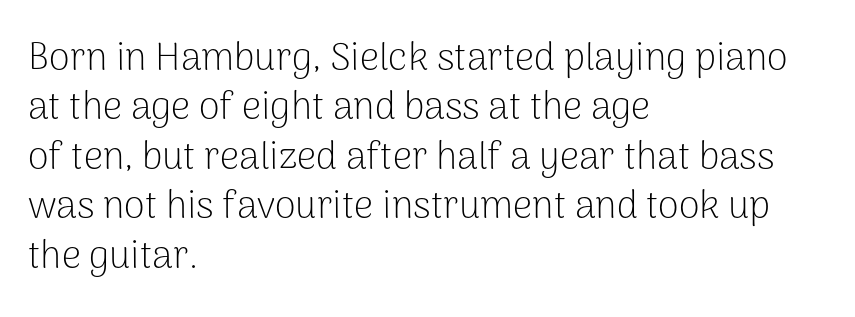
The vertical gap from one line to the next is medium. This reads as an unemphasized weight, regular at the heaviest. Is this a fixed-width face? No — the glyphs have proportional, varying widths. These lines keep a tight, regular rhythm from letter to letter. Does the type have serifs? No, each stem ends abruptly.
